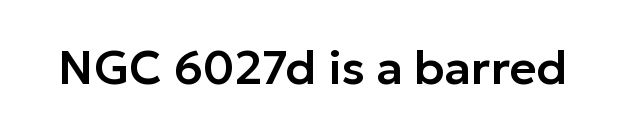
Q: Is the text italic (slanted)? A: No, it is upright.
Q: Is the typeface a serif or a sans-serif typeface? A: Sans-serif.
Q: Is the text underlined? A: No.
Q: Is the spacing between letters normal or unusually wide? A: Normal.
Q: Width (condensed, normal, or wide)? A: Normal.
Q: Stroke contrast? A: Low.
Q: x-height? A: Medium.
Q: Monospaced? A: No.
